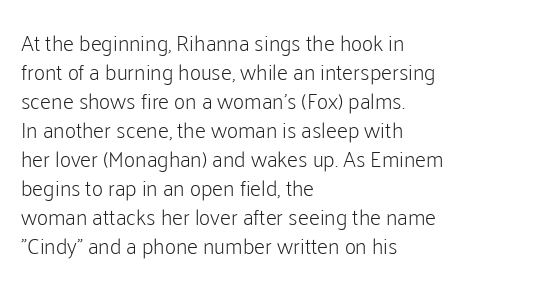
The image shows 22 px text type, upright; set left-aligned, normal line spacing (1.32x), normal letter spacing, not underlined.
